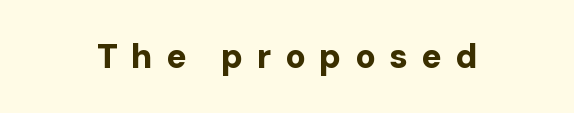
Heft: maximum for text — a bold. If you drew a line through each stem, it would be perfectly vertical. The glyphs in this specimen are sans serif. The passage shown is typed in a proportional face where columns would drift. Descenders hang freely into open space.
